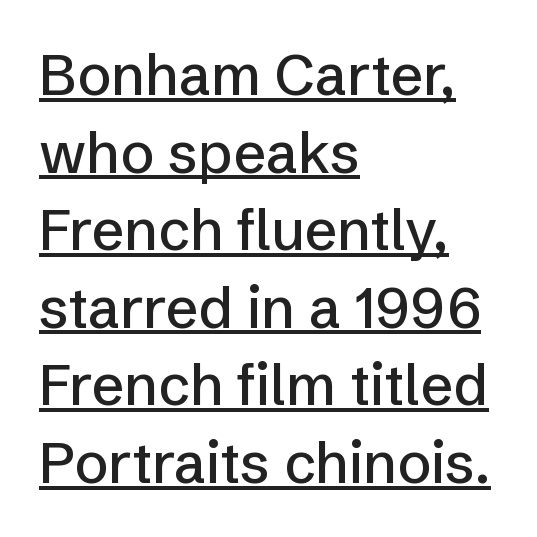
Caption: multi-line text, flush left, ragged right. Line spacing here is normal. Compared with undecorated copy, this sample adds a rule below the words. This sample uses plain, unmodified letter spacing. Proportional: the letters do not fall into vertical columns.
